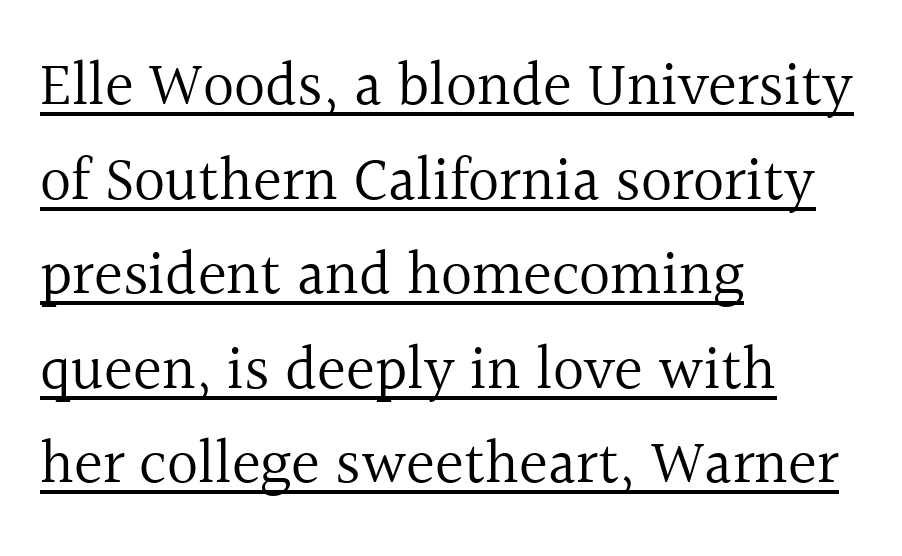
The image shows 61 px regular-weight serif type, upright; set left-aligned, normal line spacing (1.55x), normal letter spacing, underlined; a medium x-height.
